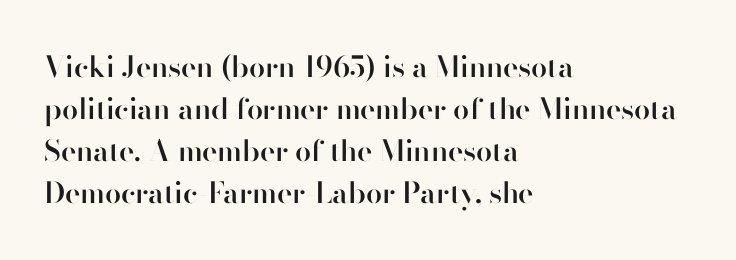
Q: Is the text bold? A: Semi-bold.
Q: Is the text italic (slanted)? A: No, it is upright.
Q: Is the typeface a serif or a sans-serif typeface? A: Sans-serif.
Q: Is the text underlined? A: No.
Q: How is the paragraph aligned? A: Left-aligned.
Q: Is the spacing between letters normal or unusually wide? A: Normal.
Q: Is the spacing between lines tight, normal or loose? A: Normal.
Q: Width (condensed, normal, or wide)? A: Normal.
Q: Stroke contrast? A: High.
Q: x-height? A: Small.
Q: Monospaced? A: No.
